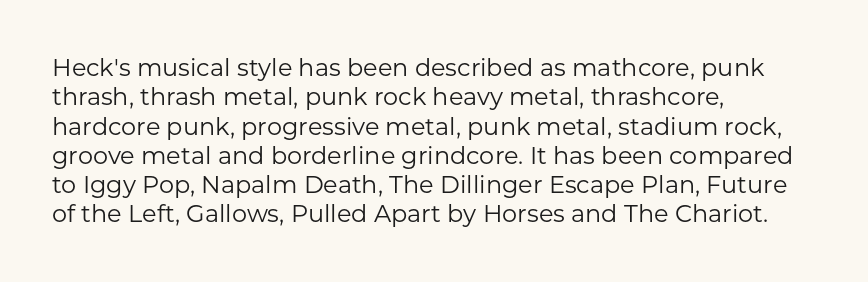
{"italic": "no", "bold": "no", "underline": "no", "align": "left", "line_spacing_ratio": 1.22, "letter_spacing": "normal", "letter_spacing_em": 0.0, "glyph_px": 24}
